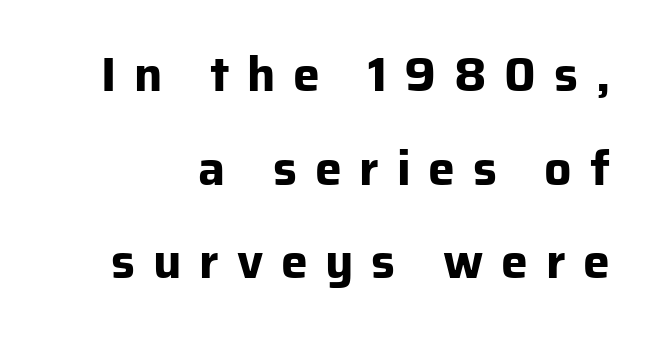
Here the designer chose a conventional face with non-uniform glyph widths. Weight: bold. A typesetter would call this leading open, well beyond the default. When letters stand straight like this, we call the style roman or upright. Display-style spreading of the glyphs; the letterfit is very open. Has an underline been added? It has not.
